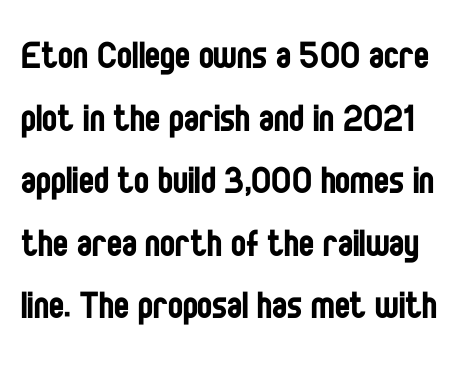
The image shows 45 px regular-weight, condensed sans-serif type, upright; set normal line spacing (1.39x), normal letter spacing, not underlined; low stroke contrast and a large x-height.
